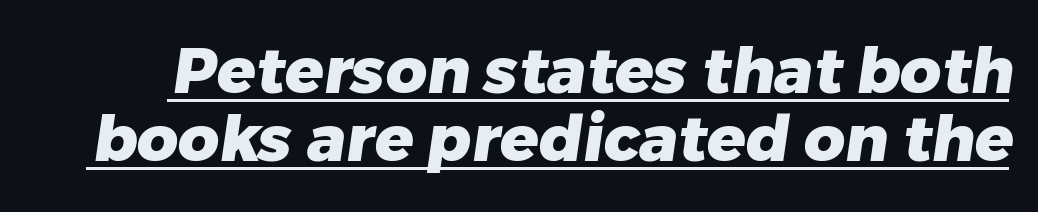
{"serif": "no", "bold": "yes", "weight": "heavy", "width": "normal", "stroke_contrast": "low", "x_height": "medium", "monospaced": "no", "underline": "yes", "line_spacing": "tight", "line_spacing_ratio": 1.06, "letter_spacing": "normal", "letter_spacing_em": 0.0, "glyph_px": 64}
